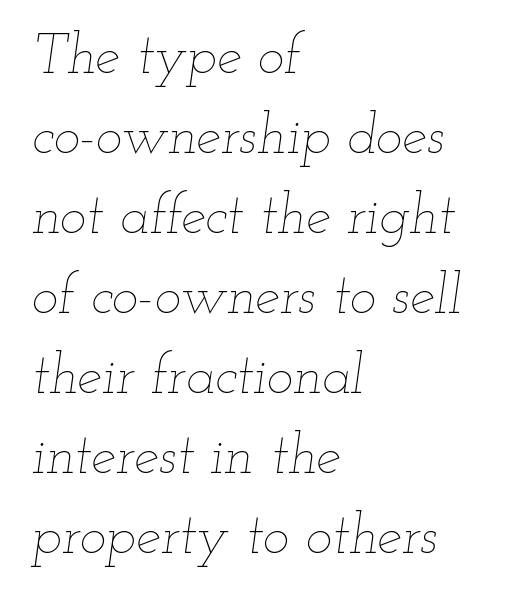
Q: Is the text bold? A: No.
Q: Is the text italic (slanted)? A: Yes, it leans right by about 12 degrees.
Q: Is the text underlined? A: No.
Q: How is the paragraph aligned? A: Left-aligned.
Q: Is the spacing between letters normal or unusually wide? A: Normal.
Q: Is the spacing between lines tight, normal or loose? A: Normal.
Q: Width (condensed, normal, or wide)? A: Wide.
Q: Stroke contrast? A: Low.
Q: x-height? A: Small.
Q: Monospaced? A: No.
